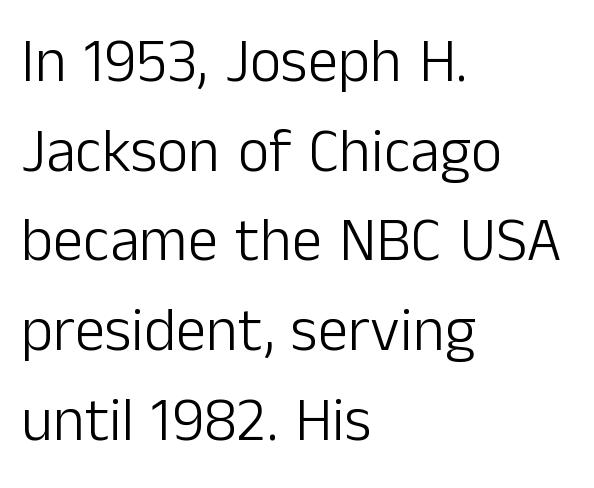
{"serif": "no", "italic": "no", "bold": "no", "weight": "light", "width": "normal", "stroke_contrast": "low", "x_height": "medium", "monospaced": "no", "underline": "no", "align": "left", "line_spacing": "normal", "line_spacing_ratio": 1.47, "letter_spacing": "normal", "letter_spacing_em": 0.0, "glyph_px": 61}
